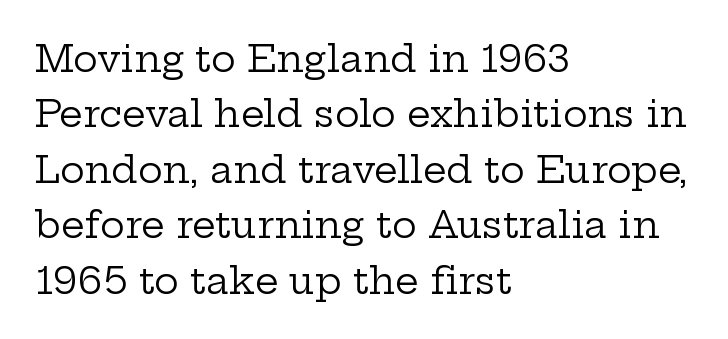
Q: Is the text bold? A: No.
Q: Is the text italic (slanted)? A: No, it is upright.
Q: Is the typeface a serif or a sans-serif typeface? A: Serif.
Q: Is the text underlined? A: No.
Q: How is the paragraph aligned? A: Left-aligned.
Q: Is the spacing between letters normal or unusually wide? A: Normal.
Q: Is the spacing between lines tight, normal or loose? A: Normal.
Q: Width (condensed, normal, or wide)? A: Wide.
Q: Stroke contrast? A: Low.
Q: x-height? A: Medium.
Q: Monospaced? A: No.
